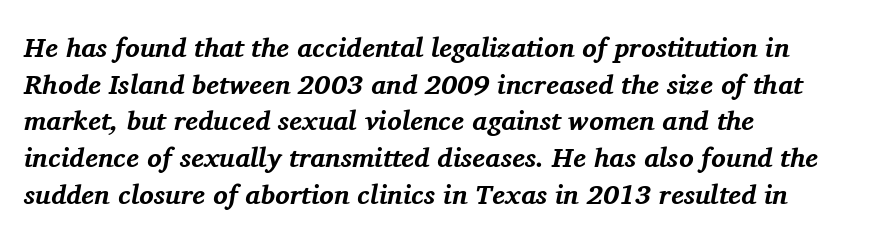
Look at the stroke-to-counter ratio: heavy, a bold. Underline: absent. These lines keep a tight, regular rhythm from letter to letter. Summary of vertical rhythm: regular, with standard interline spacing.
